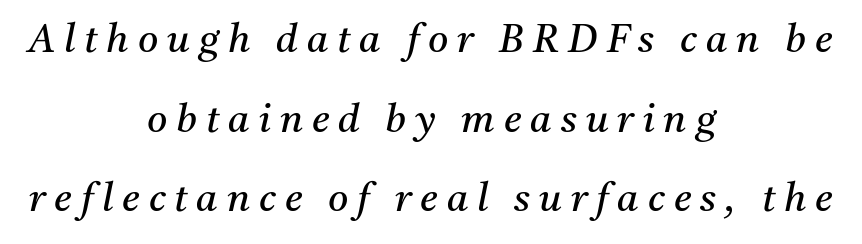
Underline: absent. In CSS terms this would be text-align: center. These lines have a slow, spaced-out rhythm from letter to letter. Is this a sans? No — the strokes have serifs.
